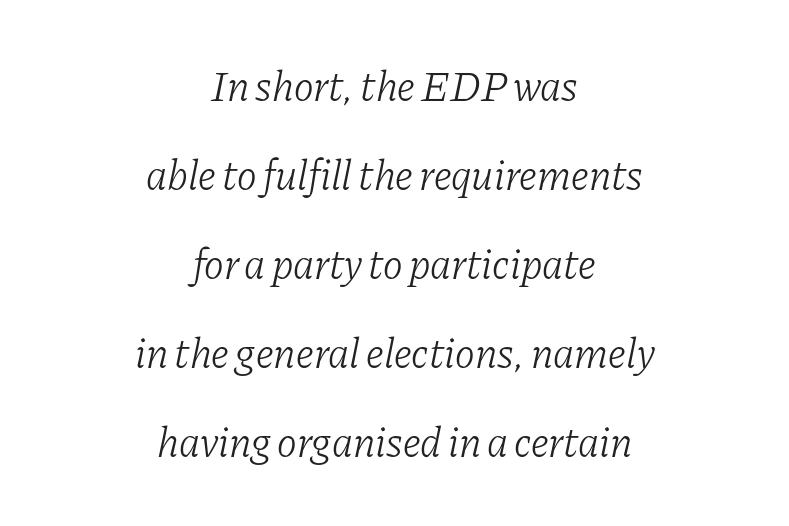
{"serif": "yes", "italic": "yes", "lean": "right", "slant_degrees": 11, "bold": "no", "weight": "light", "width": "normal", "stroke_contrast": "low", "x_height": "medium", "monospaced": "no", "underline": "no", "align": "center", "line_spacing": "loose", "line_spacing_ratio": 2.12, "letter_spacing": "normal", "letter_spacing_em": 0.0, "glyph_px": 42}
